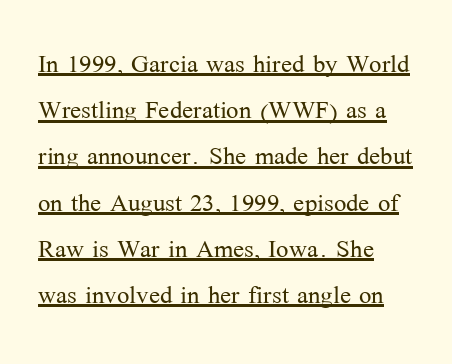
{"serif": "yes", "italic": "no", "bold": "no", "weight": "light", "width": "normal", "stroke_contrast": "medium", "x_height": "medium", "monospaced": "no", "underline": "yes", "align": "left", "line_spacing": "normal", "line_spacing_ratio": 1.4, "letter_spacing": "normal", "letter_spacing_em": 0.0, "glyph_px": 33}
